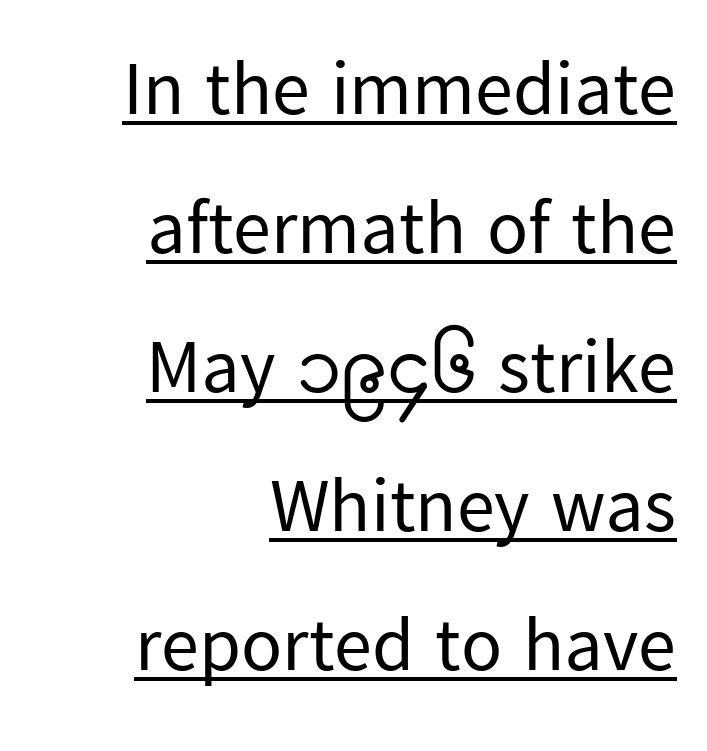
The image shows 76 px regular-weight sans-serif type, upright; set right-aligned, line spacing 1.83x, normal letter spacing, underlined; low stroke contrast and a medium x-height.
